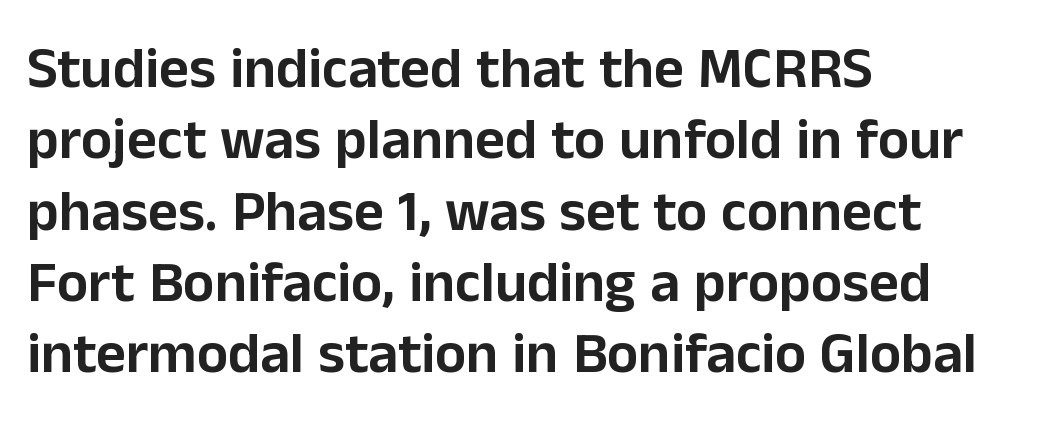
{"serif": "no", "italic": "no", "width": "normal", "stroke_contrast": "low", "x_height": "medium", "monospaced": "no", "underline": "no", "align": "left", "line_spacing_ratio": 1.23, "letter_spacing": "normal", "letter_spacing_em": 0.0, "glyph_px": 58}
